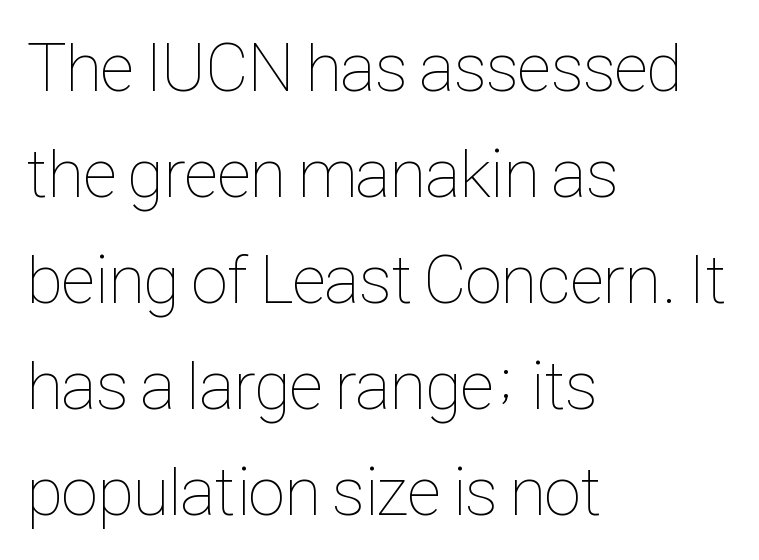
{"italic": "no", "bold": "no", "weight": "thin", "width": "condensed", "stroke_contrast": "low", "x_height": "medium", "monospaced": "no", "underline": "no", "align": "left", "line_spacing": "normal", "line_spacing_ratio": 1.56, "letter_spacing": "normal", "letter_spacing_em": 0.0, "glyph_px": 68}
